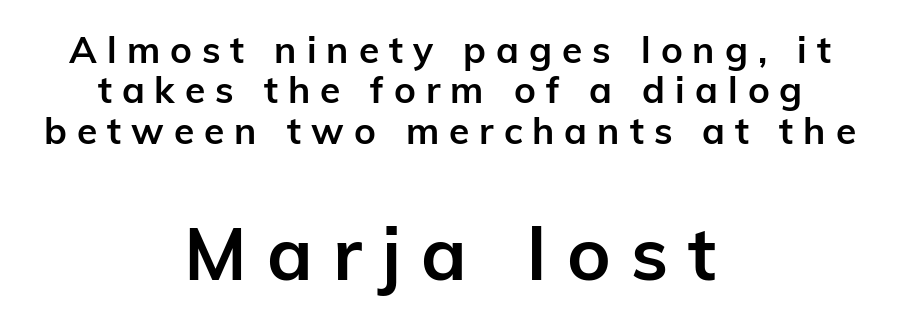
Q: Is the text bold? A: Yes.
Q: Is the text italic (slanted)? A: No, it is upright.
Q: Is the typeface a serif or a sans-serif typeface? A: Sans-serif.
Q: Is the text underlined? A: No.
Q: How is the paragraph aligned? A: Centered.
Q: Is the spacing between letters normal or unusually wide? A: Unusually wide.
Q: Is the spacing between lines tight, normal or loose? A: Tight.
Q: Which block of text is set in a larger size, the first (top) or the second (bottom)? A: The second (bottom) one.
Q: Width (condensed, normal, or wide)? A: Normal.
Q: Stroke contrast? A: Low.
Q: x-height? A: Medium.
Q: Monospaced? A: No.
